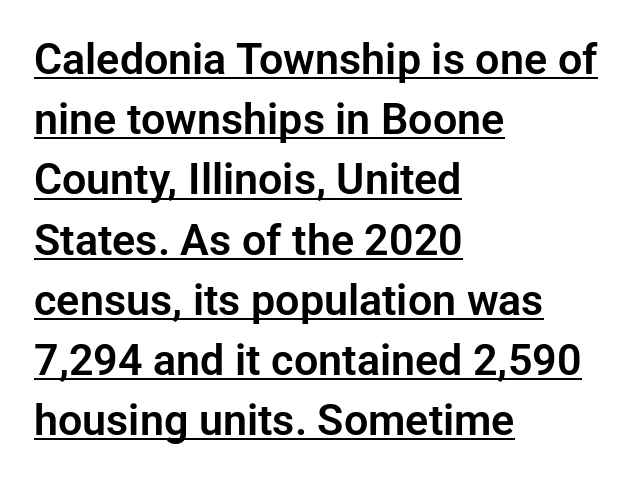
{"serif": "no", "italic": "no", "width": "normal", "stroke_contrast": "low", "x_height": "medium", "monospaced": "no", "underline": "yes", "align": "left", "line_spacing": "normal", "line_spacing_ratio": 1.4, "letter_spacing": "normal", "letter_spacing_em": 0.0, "glyph_px": 43}
